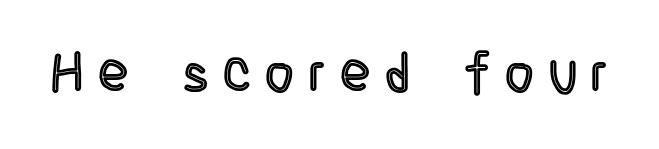
{"italic": "no", "width": "condensed", "x_height": "large", "monospaced": "no", "underline": "no", "letter_spacing": "wide", "letter_spacing_em": 0.27, "glyph_px": 55}
